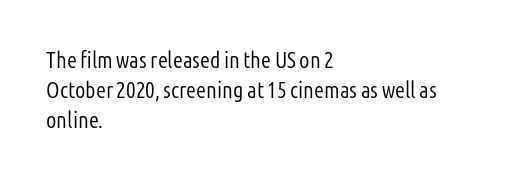
{"italic": "no", "bold": "no", "underline": "no", "align": "left", "line_spacing": "normal", "line_spacing_ratio": 1.3, "letter_spacing": "normal", "letter_spacing_em": 0.0, "glyph_px": 23}
